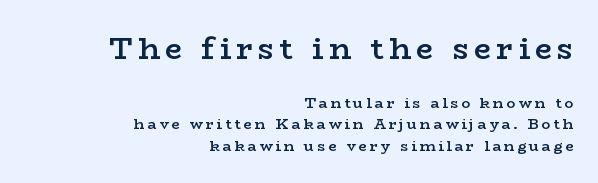
{"serif": "yes", "italic": "no", "bold": "semi", "weight": "semibold", "width": "wide", "stroke_contrast": "low", "x_height": "medium", "monospaced": "no", "underline": "no", "align": "right", "line_spacing": "normal", "line_spacing_ratio": 1.41, "larger_block": "first", "size_ratio": 2.0, "glyph_px": 30}
